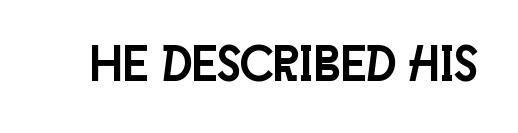
The image shows 50 px condensed sans-serif type, upright; set normal letter spacing, not underlined; low stroke contrast and a large x-height.
